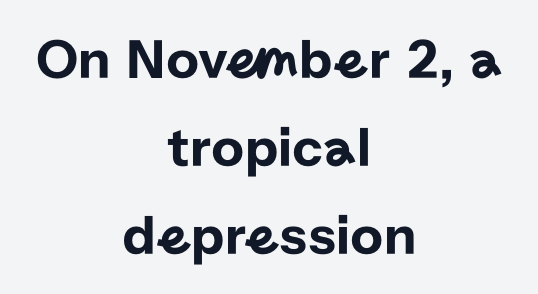
Q: Is the text italic (slanted)? A: No, it is upright.
Q: Is the typeface a serif or a sans-serif typeface? A: Sans-serif.
Q: Is the text underlined? A: No.
Q: How is the paragraph aligned? A: Centered.
Q: Is the spacing between letters normal or unusually wide? A: Normal.
Q: Is the spacing between lines tight, normal or loose? A: Normal.
Q: Width (condensed, normal, or wide)? A: Normal.
Q: Stroke contrast? A: Low.
Q: x-height? A: Medium.
Q: Monospaced? A: No.
